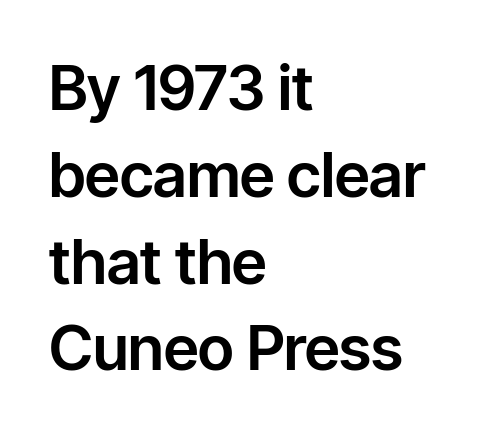
The image shows 62 px sans-serif type, upright; set left-aligned, normal line spacing (1.4x), normal letter spacing, not underlined; low stroke contrast and a medium x-height.
